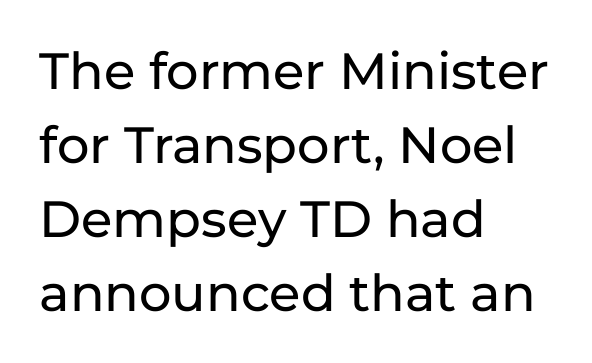
Q: Is the text italic (slanted)? A: No, it is upright.
Q: Is the typeface a serif or a sans-serif typeface? A: Sans-serif.
Q: Is the text underlined? A: No.
Q: How is the paragraph aligned? A: Left-aligned.
Q: Is the spacing between letters normal or unusually wide? A: Normal.
Q: Is the spacing between lines tight, normal or loose? A: Normal.
Q: Width (condensed, normal, or wide)? A: Normal.
Q: Stroke contrast? A: Low.
Q: x-height? A: Medium.
Q: Monospaced? A: No.
